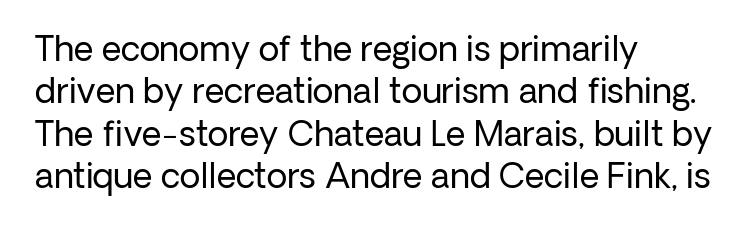
Looks like regular typesetting: each glyph gets only the width it needs. The designer went with a sans here, leaving each stem footless. In CSS terms this would be text-align: left. Check the space under the baseline: it is left empty. The specimen reads as upright at a glance.
